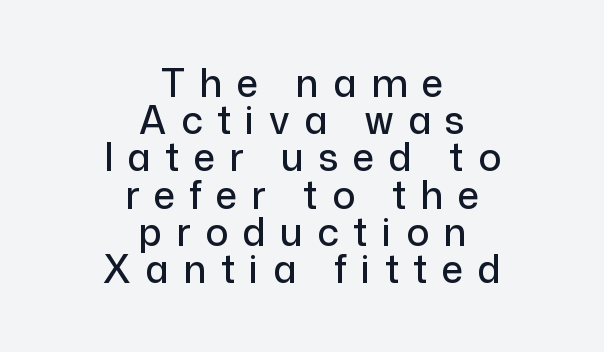
Q: Is the text italic (slanted)? A: No, it is upright.
Q: Is the typeface a serif or a sans-serif typeface? A: Sans-serif.
Q: Is the text underlined? A: No.
Q: How is the paragraph aligned? A: Centered.
Q: Is the spacing between letters normal or unusually wide? A: Unusually wide.
Q: Is the spacing between lines tight, normal or loose? A: Tight.
Q: Width (condensed, normal, or wide)? A: Normal.
Q: Stroke contrast? A: Low.
Q: x-height? A: Medium.
Q: Monospaced? A: No.
